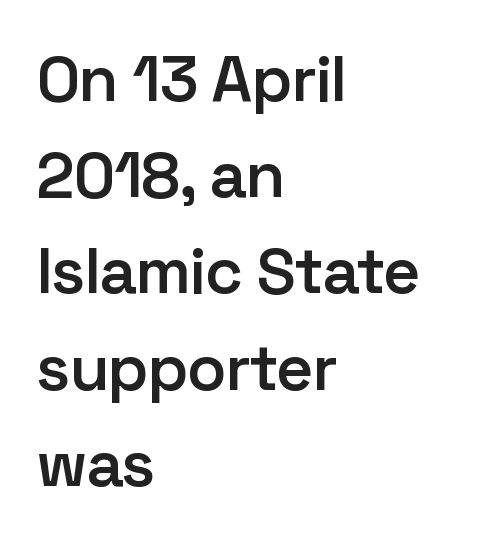
The image shows 65 px semibold sans-serif type, upright; set left-aligned, normal line spacing (1.48x), normal letter spacing, not underlined; low stroke contrast and a medium x-height.
